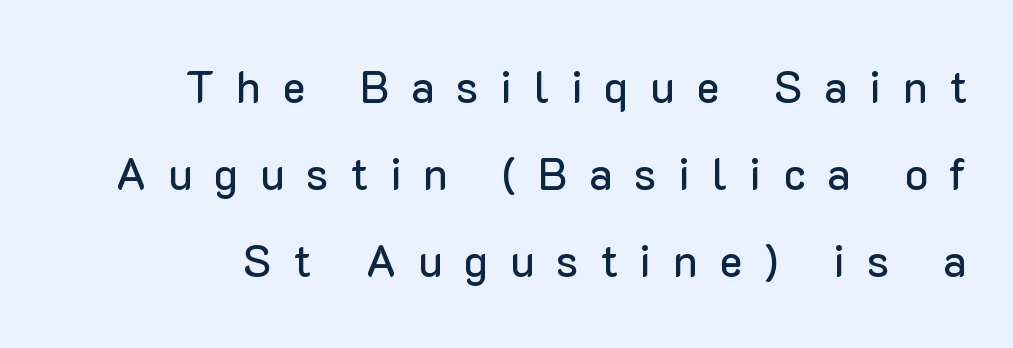
Q: Is the text italic (slanted)? A: No, it is upright.
Q: Is the typeface a serif or a sans-serif typeface? A: Sans-serif.
Q: Is the text underlined? A: No.
Q: How is the paragraph aligned? A: Right-aligned.
Q: Is the spacing between letters normal or unusually wide? A: Unusually wide.
Q: Is the spacing between lines tight, normal or loose? A: Loose.
Q: Width (condensed, normal, or wide)? A: Normal.
Q: Stroke contrast? A: Low.
Q: x-height? A: Medium.
Q: Monospaced? A: No.
